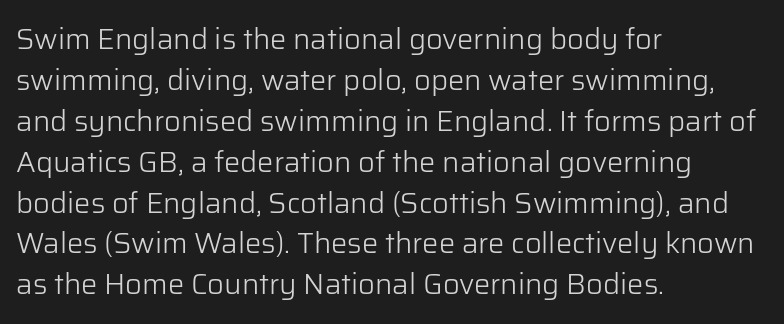
Stroke terminals: plain, sans-serif. The typesetter chose a ragged-right arrangement here. Compared with typical body copy, the letter spacing here is the same. On a weight scale, this lands at 450 or below.
